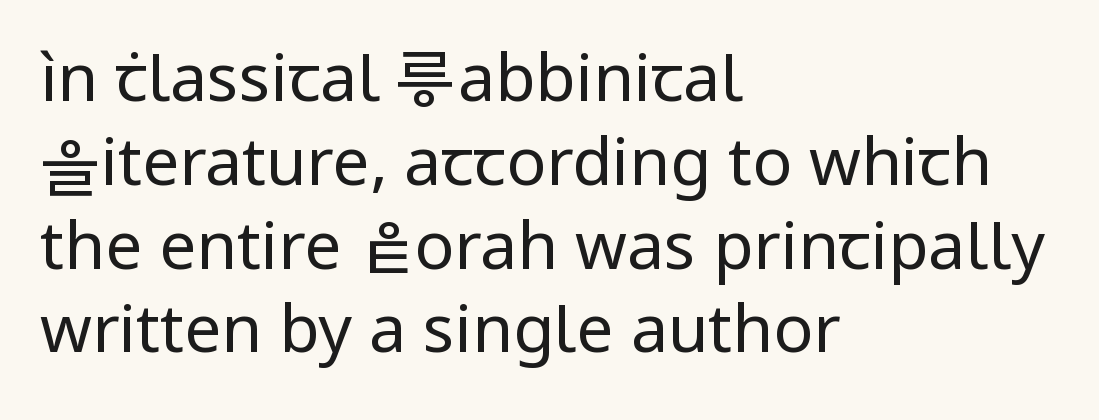
You could not count columns in this text — the font is proportionally spaced. This sample uses plain, unmodified letter spacing. Rows of type keep a routine distance in the vertical direction. Do the letters lean? They stand straight. Each stroke keeps to a modest, everyday thickness or less. This rendering features lettering with no underline.
